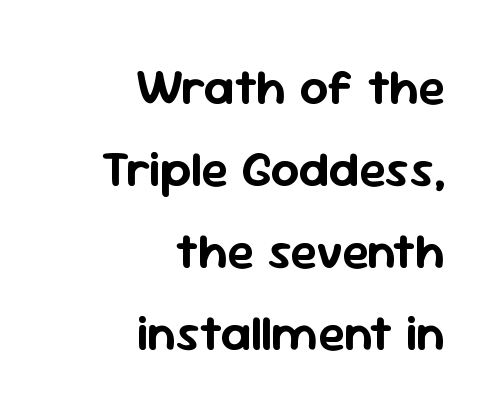
{"serif": "no", "italic": "no", "width": "normal", "stroke_contrast": "low", "x_height": "medium", "monospaced": "no", "underline": "no", "align": "right", "line_spacing": "normal", "line_spacing_ratio": 1.64, "letter_spacing": "normal", "letter_spacing_em": 0.0, "glyph_px": 50}
